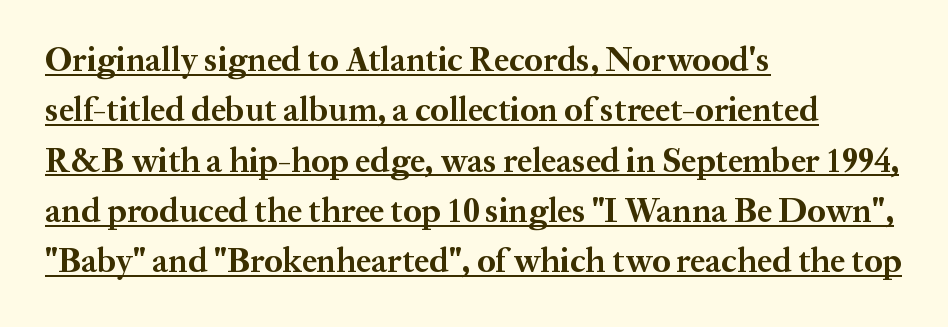
Q: Is the text bold? A: Yes.
Q: Is the text italic (slanted)? A: No, it is upright.
Q: Is the typeface a serif or a sans-serif typeface? A: Serif.
Q: Is the text underlined? A: Yes.
Q: How is the paragraph aligned? A: Left-aligned.
Q: Is the spacing between letters normal or unusually wide? A: Normal.
Q: Is the spacing between lines tight, normal or loose? A: Normal.
Q: Width (condensed, normal, or wide)? A: Normal.
Q: Stroke contrast? A: Medium.
Q: x-height? A: Medium.
Q: Monospaced? A: No.
